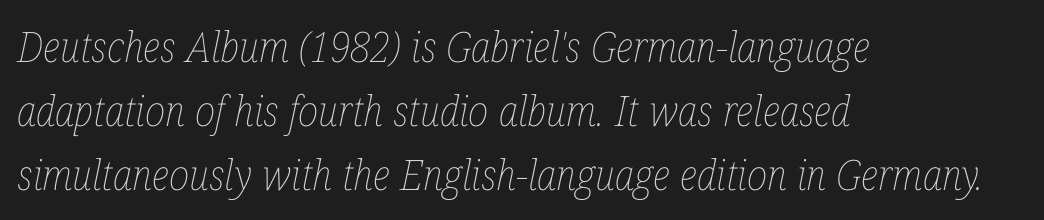
Inter-character spacing is left at the font's built-in metrics. Does the leading feel generous? No, just average. The face looks like a standard text weight, possibly lighter. Character widths vary here, with narrow letters taking less room than wide ones. The words here are not underlined. The specimen reads as italic at a glance.
